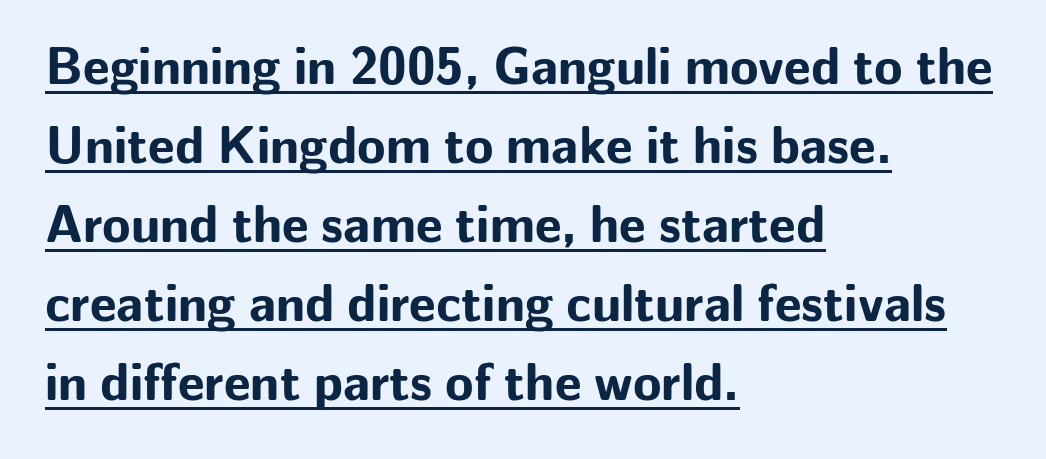
Every row of glyphs begins at an identical x-position on the left. Stroke thickness is high; the sample reads as a true bold. Quick note: not italic, upright. A typesetter would call this proportional, since set widths differ per character. Reading down the column, the eye jumps a familiar distance to each next line. Serifs: no, the terminals of the letterforms are clean.
